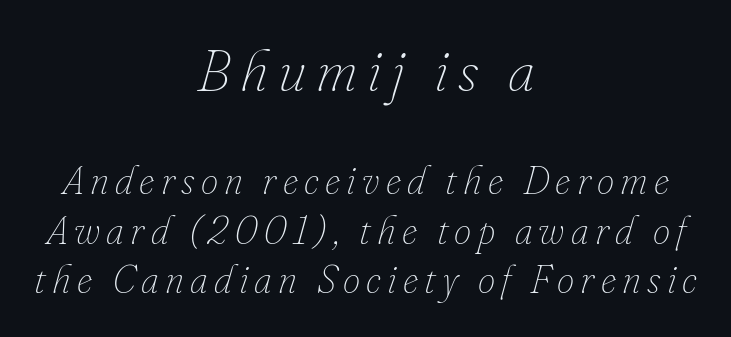
{"italic": "yes", "lean": "right", "slant_degrees": 16, "bold": "no", "weight": "thin", "width": "normal", "stroke_contrast": "low", "x_height": "small", "monospaced": "no", "underline": "no", "align": "center", "line_spacing": "normal", "line_spacing_ratio": 1.27, "larger_block": "first", "size_ratio": 1.51, "glyph_px": 59}
